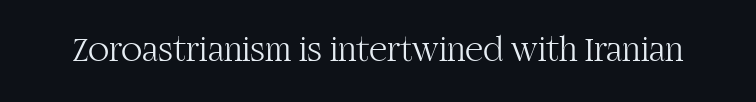
Honestly, there is no underline to notice here at all. These lines are composed in type with serifs. You could call the tracking neutral — neither tight nor loose. The weight would be labelled regular, book, light, or lighter still. Spacing verdict: proportional, widths tailored to each character. Rendered with straight, roman letterforms.
